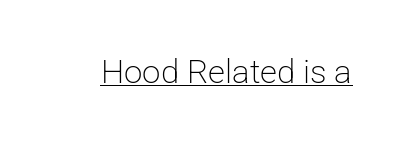
The image shows 33 px light sans-serif type, upright; set normal letter spacing, underlined; low stroke contrast and a medium x-height.
